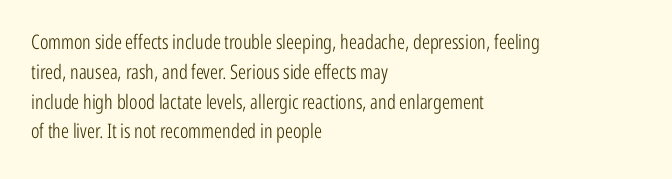
Q: Is the text bold? A: No.
Q: Is the text italic (slanted)? A: No, it is upright.
Q: Is the text underlined? A: No.
Q: How is the paragraph aligned? A: Left-aligned.
Q: Is the spacing between letters normal or unusually wide? A: Normal.
Q: Is the spacing between lines tight, normal or loose? A: Normal.
